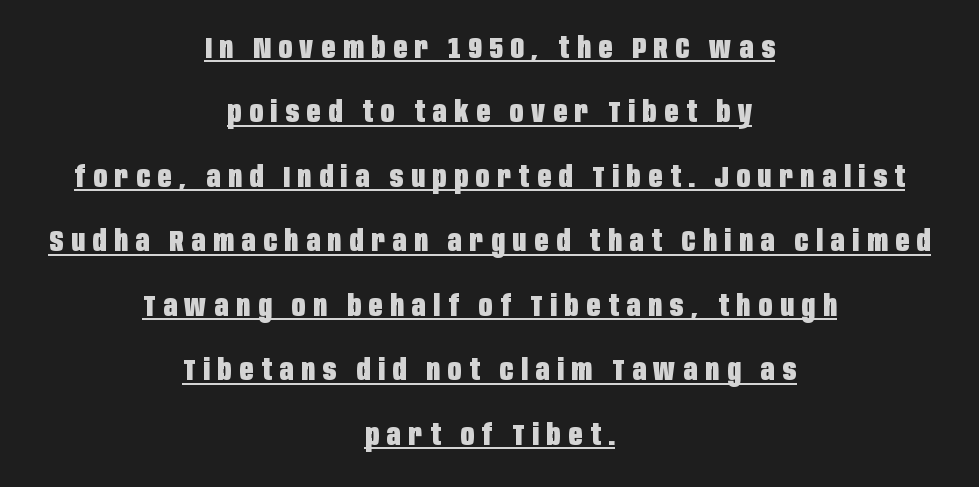
The image shows 30 px heavy, condensed sans-serif type, upright; set centered, loose line spacing (2.15x), unusually wide letter spacing (+0.26 em), underlined; low stroke contrast and a large x-height.
